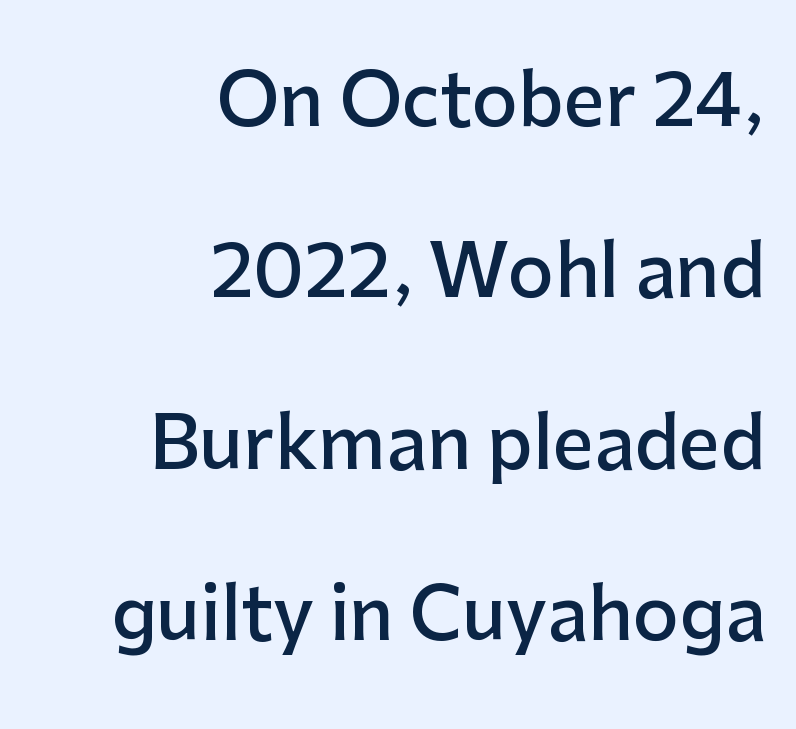
A semibold gives these letters moderate extra thickness, short of bold. Letter spacing: default. Reading down the column, the eye jumps a long way to each next line. The glyphs are unaccompanied by any horizontal stroke below them. Typeset ragged left — the right edge is the straight one.
